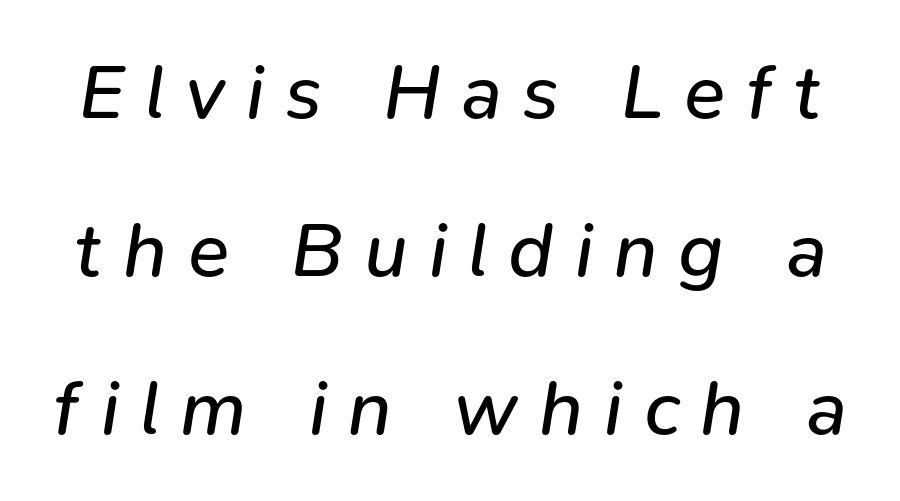
{"italic": "yes", "lean": "right", "slant_degrees": 9, "bold": "no", "weight": "regular", "width": "normal", "stroke_contrast": "low", "x_height": "medium", "monospaced": "no", "underline": "no", "line_spacing": "loose", "line_spacing_ratio": 2.05, "letter_spacing": "wide", "letter_spacing_em": 0.27, "glyph_px": 77}
